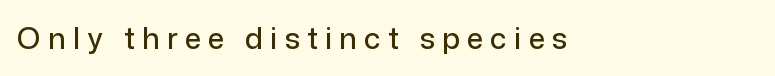
{"serif": "no", "italic": "no", "width": "normal", "stroke_contrast": "low", "x_height": "medium", "monospaced": "no", "underline": "no", "align": "left", "letter_spacing": "wide", "letter_spacing_em": 0.25, "glyph_px": 29}
